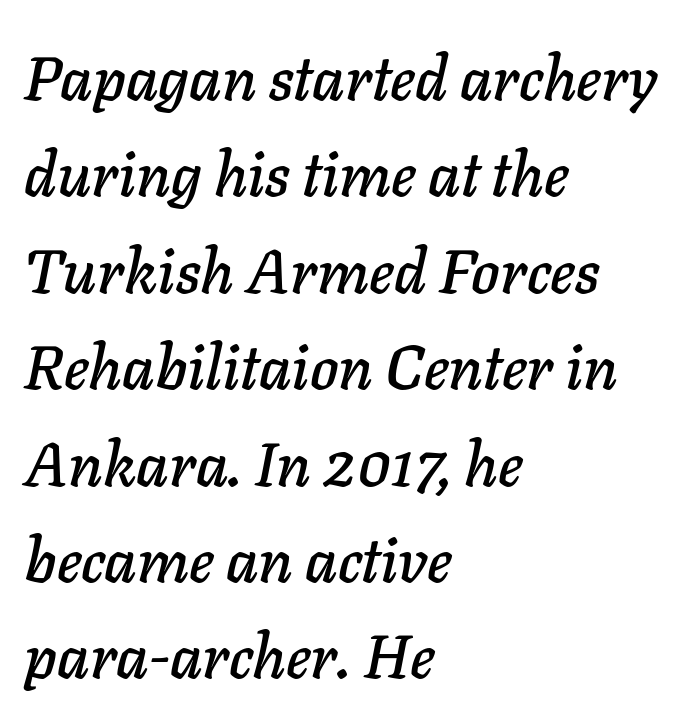
Looks like regular typesetting: each glyph gets only the width it needs. Observe the ordinary spacing: letters are neighbours, not strangers. The strip under each line holds only bare page. The passage shown leans; its letterforms are oblique. Typeset ragged right — the left edge is the straight one. A normal amount of white space separates one row of letters from the next.
